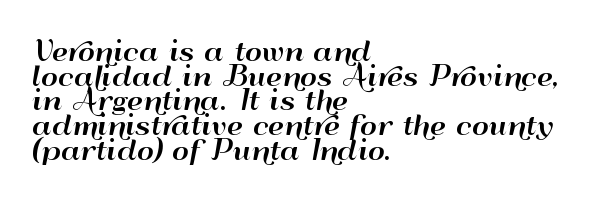
The image shows 26 px text type; set left-aligned, tight line spacing (0.95x), normal letter spacing, not underlined.
